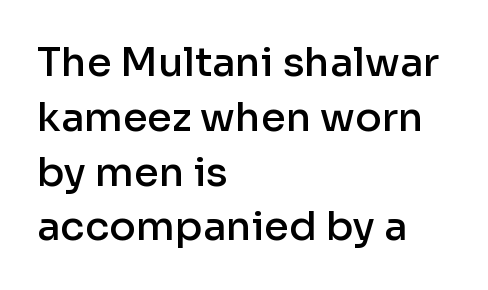
Q: Is the text bold? A: Semi-bold.
Q: Is the text italic (slanted)? A: No, it is upright.
Q: Is the typeface a serif or a sans-serif typeface? A: Sans-serif.
Q: Is the text underlined? A: No.
Q: How is the paragraph aligned? A: Left-aligned.
Q: Is the spacing between letters normal or unusually wide? A: Normal.
Q: Is the spacing between lines tight, normal or loose? A: Normal.
Q: Width (condensed, normal, or wide)? A: Normal.
Q: Stroke contrast? A: Low.
Q: x-height? A: Medium.
Q: Monospaced? A: No.
